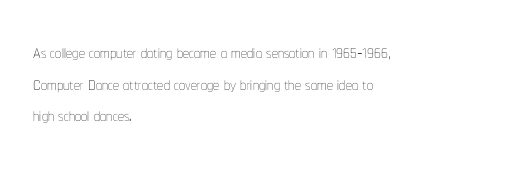
Q: Is the text bold? A: No.
Q: Is the text italic (slanted)? A: No, it is upright.
Q: Is the text underlined? A: No.
Q: How is the paragraph aligned? A: Left-aligned.
Q: Is the spacing between letters normal or unusually wide? A: Normal.
Q: Is the spacing between lines tight, normal or loose? A: Normal.
